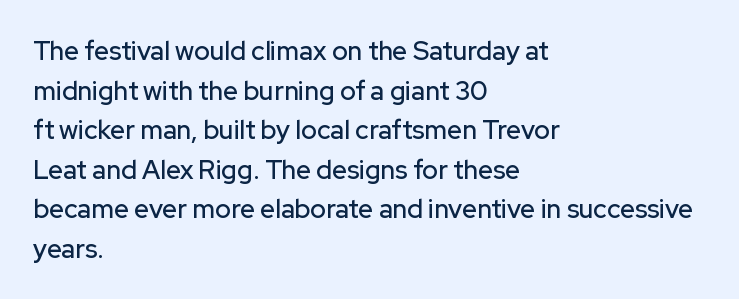
{"italic": "no", "underline": "no", "align": "left", "line_spacing": "normal", "line_spacing_ratio": 1.52, "letter_spacing": "normal", "letter_spacing_em": 0.0, "glyph_px": 26}
